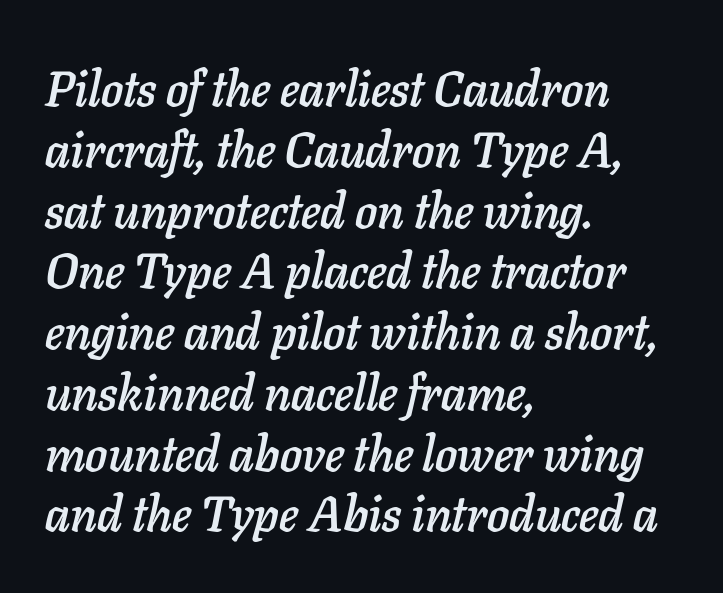
{"italic": "yes", "lean": "right", "slant_degrees": 11, "width": "normal", "stroke_contrast": "low", "x_height": "medium", "monospaced": "no", "underline": "no", "align": "left", "line_spacing_ratio": 1.24, "letter_spacing": "normal", "letter_spacing_em": 0.0, "glyph_px": 49}
